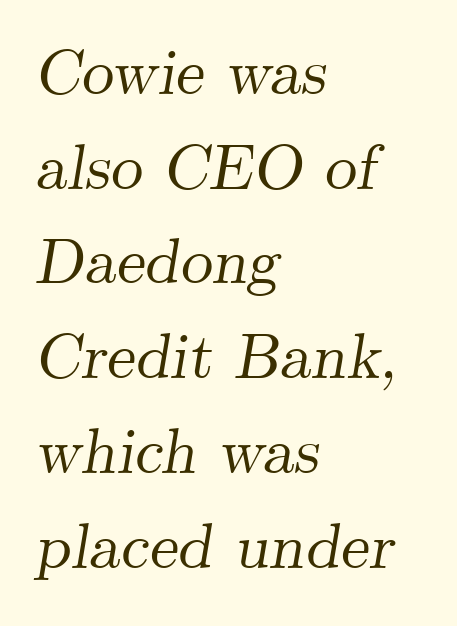
Q: Is the text italic (slanted)? A: Yes, it leans right by about 9 degrees.
Q: Is the typeface a serif or a sans-serif typeface? A: Serif.
Q: Is the text underlined? A: No.
Q: How is the paragraph aligned? A: Left-aligned.
Q: Is the spacing between letters normal or unusually wide? A: Normal.
Q: Is the spacing between lines tight, normal or loose? A: Normal.
Q: Width (condensed, normal, or wide)? A: Normal.
Q: Stroke contrast? A: Medium.
Q: x-height? A: Small.
Q: Monospaced? A: No.
